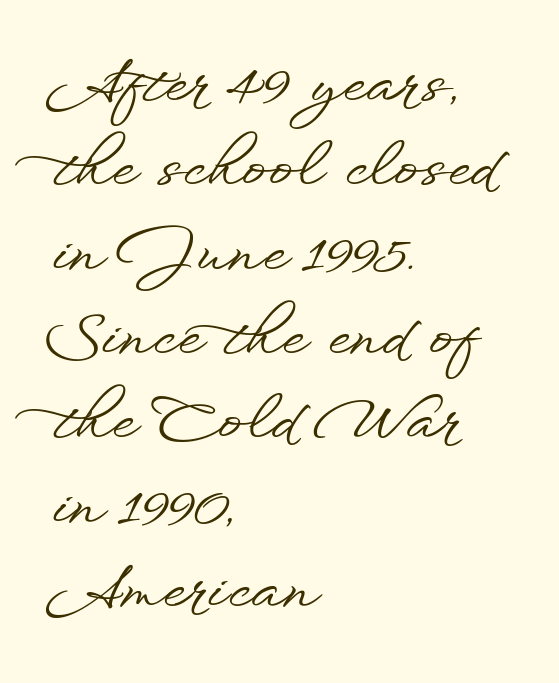
The image shows 59 px wide sans-serif type; set left-aligned, normal line spacing (1.43x), normal letter spacing, not underlined; low stroke contrast and a small x-height.
